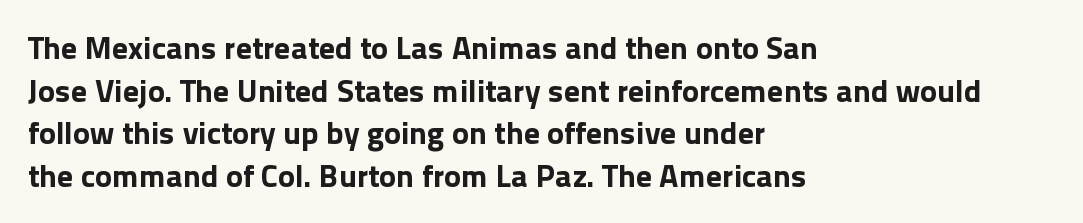
Bold? Absolutely — the strokes are thick and heavy. I'd call this a sans setting — the letters go barefoot. Leftover space on each line is placed entirely after the last word. Descenders hang freely into open space.
